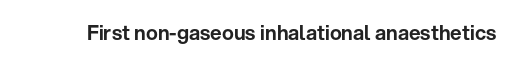
Q: Is the text italic (slanted)? A: No, it is upright.
Q: Is the text underlined? A: No.
Q: Is the spacing between letters normal or unusually wide? A: Normal.
